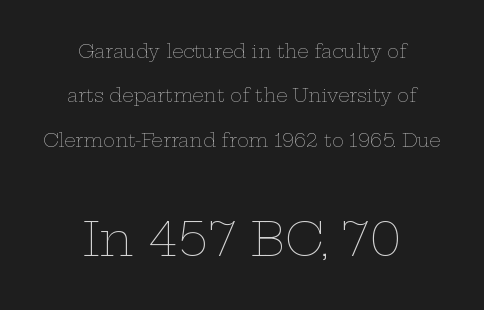
The image shows 46 px thin, wide type, upright; set centered, loose line spacing (2.47x), normal letter spacing, not underlined; the second (bottom) block is 2.56x larger; low stroke contrast and a medium x-height.
